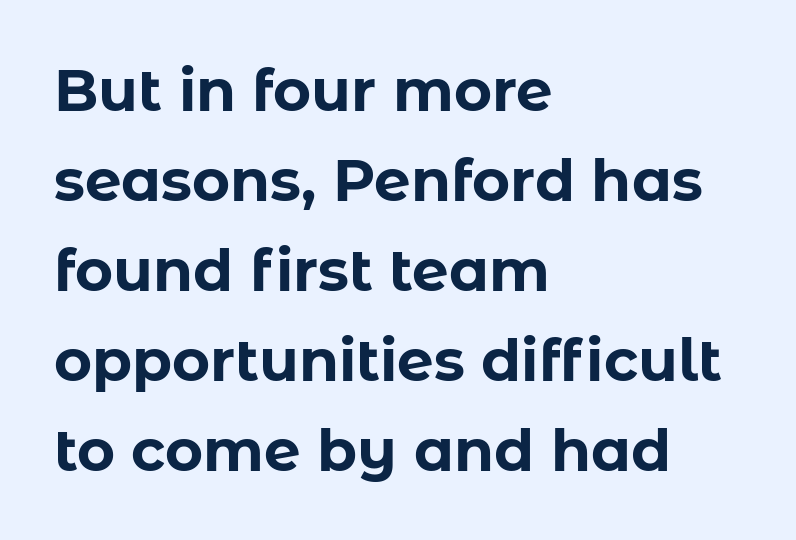
The image shows 58 px bold sans-serif type, upright; set left-aligned, normal line spacing (1.55x), normal letter spacing, not underlined; low stroke contrast and a medium x-height.
